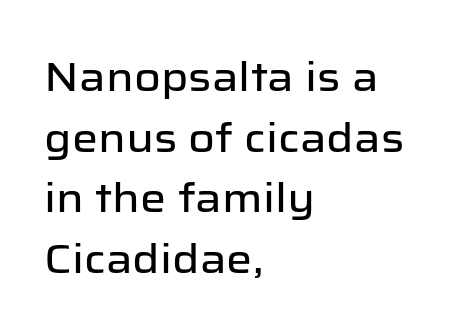
A roman cut, with each character standing at attention. Nothing sits at the stroke ends, so this counts as sans-serif. Just letters on the line, the space beneath them empty. Evenly set lines give the paragraph a standard silhouette. Left-aligned paragraph, ragged on the right. Compared with typical body copy, the letter spacing here is the same.
